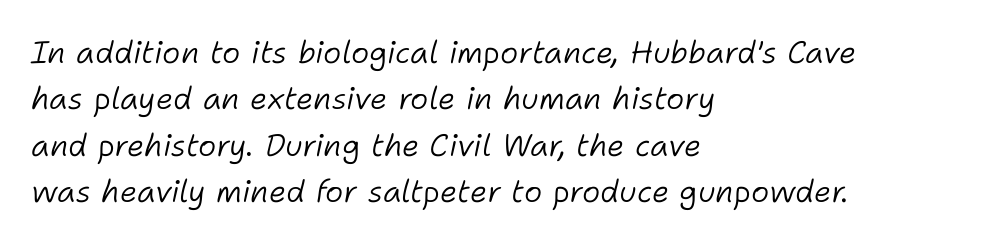
Q: Is the text bold? A: No.
Q: Is the text italic (slanted)? A: Yes, it leans right by about 11 degrees.
Q: Is the text underlined? A: No.
Q: How is the paragraph aligned? A: Left-aligned.
Q: Is the spacing between letters normal or unusually wide? A: Normal.
Q: Is the spacing between lines tight, normal or loose? A: Normal.
Q: Width (condensed, normal, or wide)? A: Normal.
Q: Stroke contrast? A: Low.
Q: x-height? A: Medium.
Q: Monospaced? A: No.
